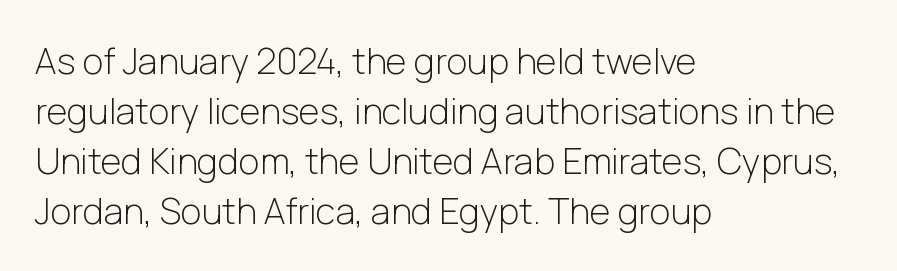
{"serif": "no", "italic": "no", "bold": "no", "weight": "light", "width": "normal", "stroke_contrast": "low", "x_height": "medium", "monospaced": "no", "underline": "no", "align": "left", "line_spacing": "normal", "line_spacing_ratio": 1.39, "letter_spacing": "normal", "letter_spacing_em": 0.0, "glyph_px": 36}
